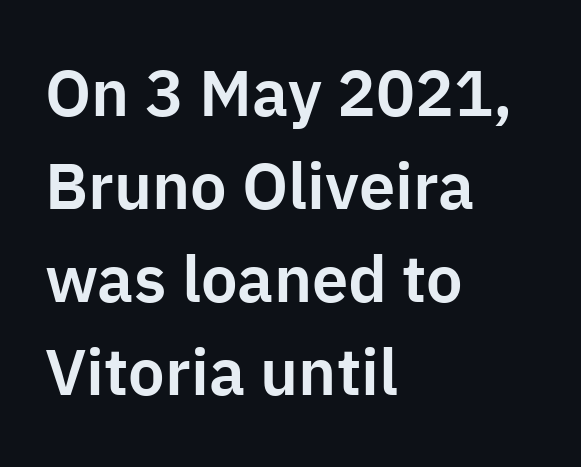
Q: Is the text italic (slanted)? A: No, it is upright.
Q: Is the typeface a serif or a sans-serif typeface? A: Sans-serif.
Q: Is the text underlined? A: No.
Q: How is the paragraph aligned? A: Left-aligned.
Q: Is the spacing between letters normal or unusually wide? A: Normal.
Q: Is the spacing between lines tight, normal or loose? A: Normal.
Q: Width (condensed, normal, or wide)? A: Normal.
Q: Stroke contrast? A: Low.
Q: x-height? A: Medium.
Q: Monospaced? A: No.
